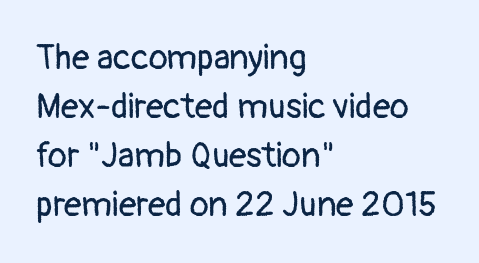
Q: Is the text bold? A: No.
Q: Is the text italic (slanted)? A: No, it is upright.
Q: Is the typeface a serif or a sans-serif typeface? A: Sans-serif.
Q: Is the text underlined? A: No.
Q: How is the paragraph aligned? A: Left-aligned.
Q: Is the spacing between letters normal or unusually wide? A: Normal.
Q: Is the spacing between lines tight, normal or loose? A: Normal.
Q: Width (condensed, normal, or wide)? A: Normal.
Q: Stroke contrast? A: Low.
Q: x-height? A: Medium.
Q: Monospaced? A: No.
